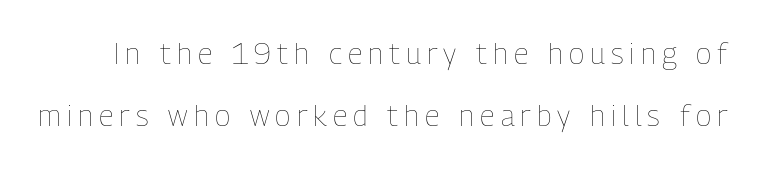
Q: Is the text bold? A: No.
Q: Is the text italic (slanted)? A: No, it is upright.
Q: Is the text underlined? A: No.
Q: Is the spacing between letters normal or unusually wide? A: Unusually wide.
Q: Is the spacing between lines tight, normal or loose? A: Loose.
Q: Width (condensed, normal, or wide)? A: Condensed.
Q: Stroke contrast? A: Low.
Q: x-height? A: Medium.
Q: Monospaced? A: No.
